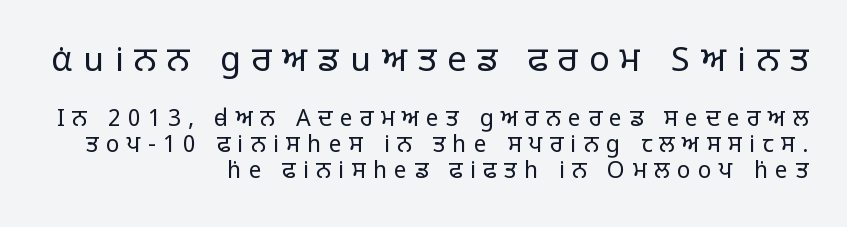
{"serif": "no", "italic": "no", "bold": "no", "weight": "regular", "width": "normal", "stroke_contrast": "low", "x_height": "large", "monospaced": "no", "underline": "no", "align": "right", "line_spacing": "tight", "line_spacing_ratio": 1.12, "letter_spacing": "wide", "letter_spacing_em": 0.32, "larger_block": "first", "size_ratio": 1.48, "glyph_px": 34}
